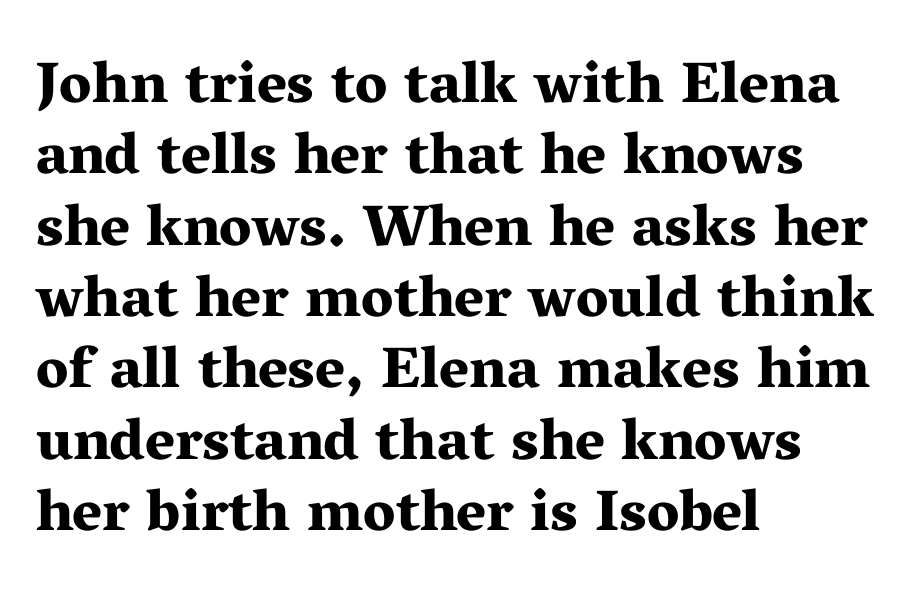
The image shows 58 px bold, wide serif type, upright; set left-aligned, line spacing 1.23x, normal letter spacing, not underlined; medium stroke contrast and a medium x-height.
